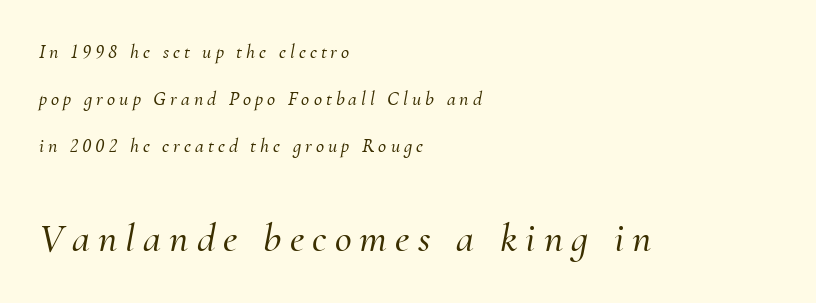
Q: Is the text italic (slanted)? A: Yes, it leans right by about 10 degrees.
Q: Is the typeface a serif or a sans-serif typeface? A: Serif.
Q: Is the text underlined? A: No.
Q: How is the paragraph aligned? A: Left-aligned.
Q: Is the spacing between letters normal or unusually wide? A: Unusually wide.
Q: Is the spacing between lines tight, normal or loose? A: Loose.
Q: Which block of text is set in a larger size, the first (top) or the second (bottom)? A: The second (bottom) one.
Q: Width (condensed, normal, or wide)? A: Normal.
Q: Stroke contrast? A: Medium.
Q: x-height? A: Small.
Q: Monospaced? A: No.
